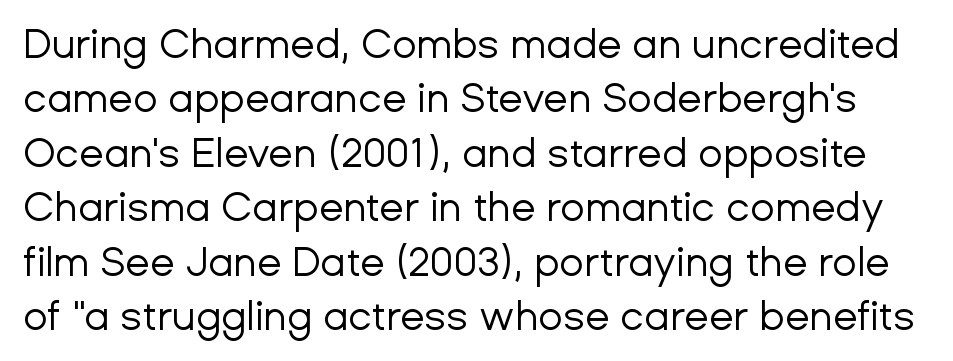
This rendering leaves character spacing at its baseline value. Stroke thickness stays within the range of a standard reading face or lighter. Varying glyph widths throughout — classic text-font behaviour. This rendering employs a face without finishing strokes, i.e., a sans-serif. The foot of each line stays bare and open. These lines sit exactly where default settings would place them.
